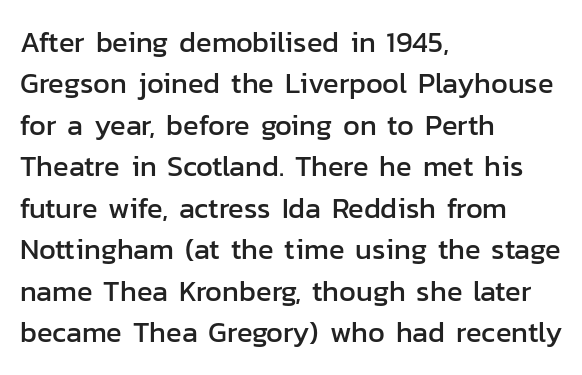
The image shows 29 px sans-serif type, upright; set left-aligned, normal line spacing (1.43x), normal letter spacing, not underlined; low stroke contrast and a medium x-height.
